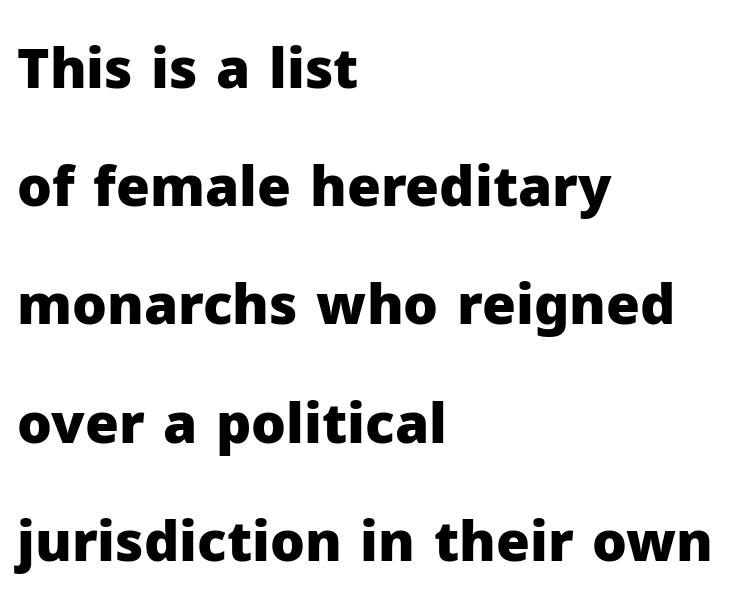
{"serif": "no", "italic": "no", "bold": "yes", "weight": "heavy", "width": "normal", "stroke_contrast": "low", "x_height": "medium", "monospaced": "no", "underline": "no", "align": "left", "line_spacing": "loose", "line_spacing_ratio": 2.15, "letter_spacing": "normal", "letter_spacing_em": 0.0, "glyph_px": 55}
